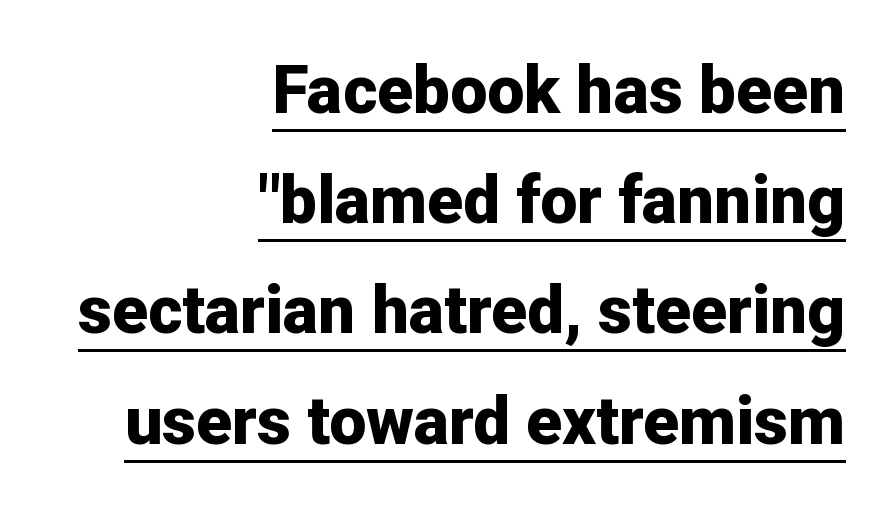
The image shows 66 px bold sans-serif type, upright; set right-aligned, normal line spacing (1.67x), normal letter spacing, underlined; low stroke contrast and a medium x-height.
